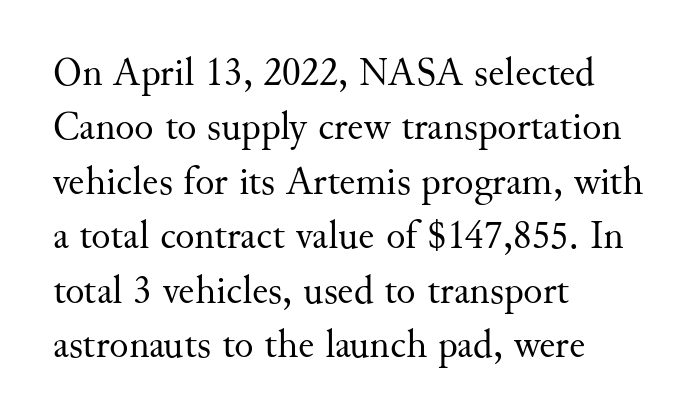
The image shows 40 px regular-weight serif type, upright; set left-aligned, normal line spacing (1.36x), normal letter spacing, not underlined; medium stroke contrast and a small x-height.
